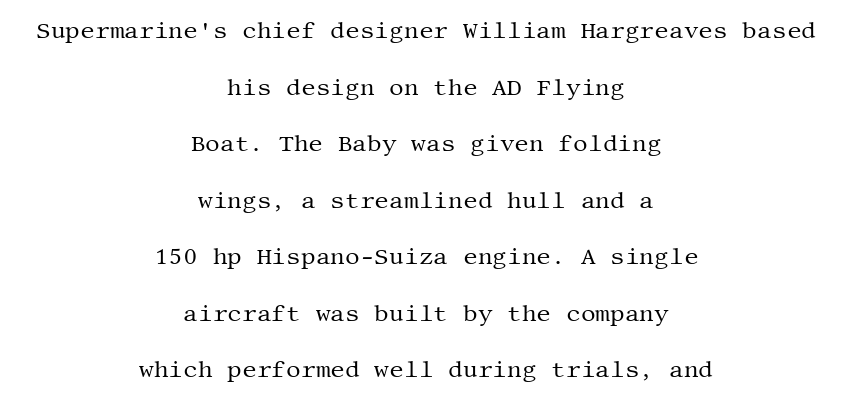
Q: Is the text bold? A: No.
Q: Is the text italic (slanted)? A: No, it is upright.
Q: Is the text underlined? A: No.
Q: How is the paragraph aligned? A: Centered.
Q: Is the spacing between letters normal or unusually wide? A: Normal.
Q: Is the spacing between lines tight, normal or loose? A: Loose.
